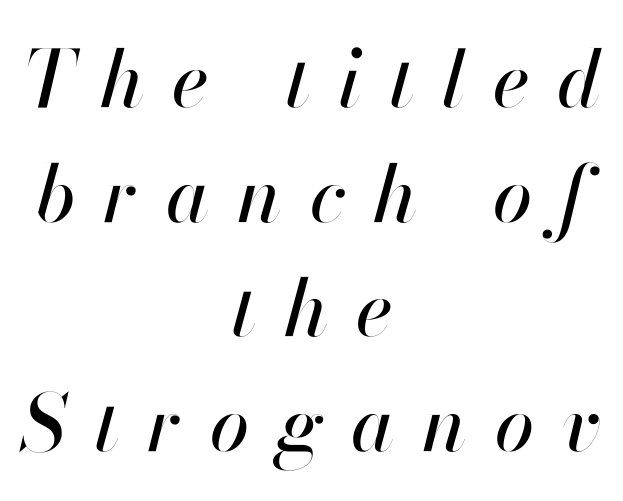
{"italic": "yes", "lean": "right", "slant_degrees": 13, "width": "normal", "stroke_contrast": "high", "x_height": "small", "monospaced": "no", "underline": "no", "align": "center", "line_spacing": "normal", "line_spacing_ratio": 1.45, "letter_spacing": "wide", "letter_spacing_em": 0.35, "glyph_px": 79}
